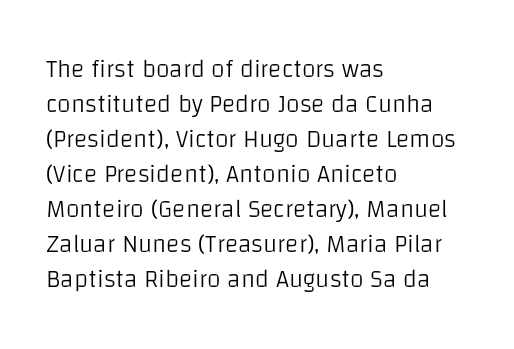
Nobody drew a line under any word here. The passage is arranged the way most books set body copy — flush left. Is the stroke heavy? The answer is a plain regular-or-lighter. Nobody touched the tracking dial on this one. A roman cut, with each character standing at attention. The space between consecutive lines is moderate.
